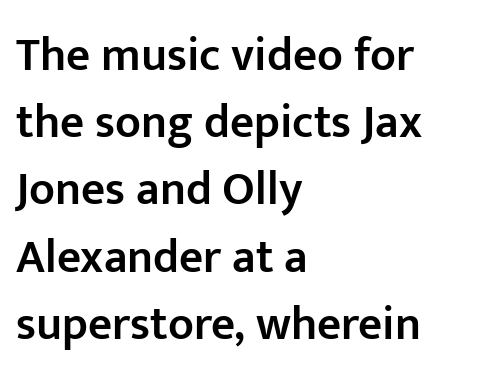
Q: Is the text bold? A: Semi-bold.
Q: Is the text italic (slanted)? A: No, it is upright.
Q: Is the typeface a serif or a sans-serif typeface? A: Sans-serif.
Q: Is the text underlined? A: No.
Q: How is the paragraph aligned? A: Left-aligned.
Q: Is the spacing between letters normal or unusually wide? A: Normal.
Q: Is the spacing between lines tight, normal or loose? A: Normal.
Q: Width (condensed, normal, or wide)? A: Normal.
Q: Stroke contrast? A: Low.
Q: x-height? A: Medium.
Q: Monospaced? A: No.
